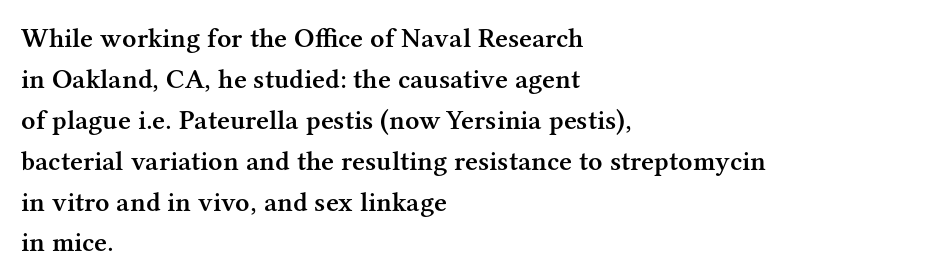
{"serif": "yes", "italic": "no", "bold": "semi", "weight": "semibold", "width": "normal", "stroke_contrast": "medium", "x_height": "medium", "monospaced": "no", "underline": "no", "align": "left", "line_spacing": "normal", "line_spacing_ratio": 1.46, "letter_spacing": "normal", "letter_spacing_em": 0.0, "glyph_px": 28}
